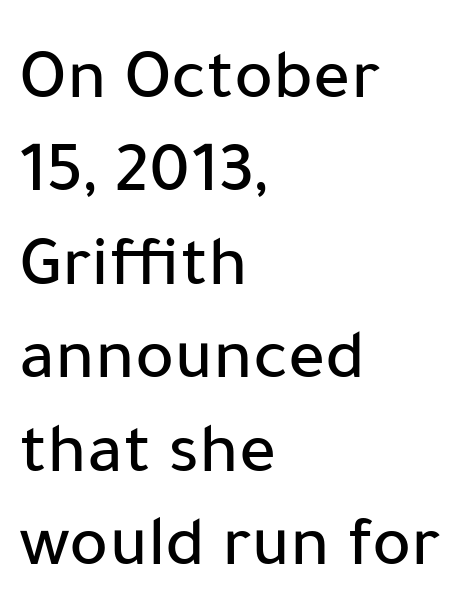
The image shows 73 px sans-serif type, upright; set left-aligned, normal line spacing (1.28x), normal letter spacing, not underlined; low stroke contrast and a medium x-height.
